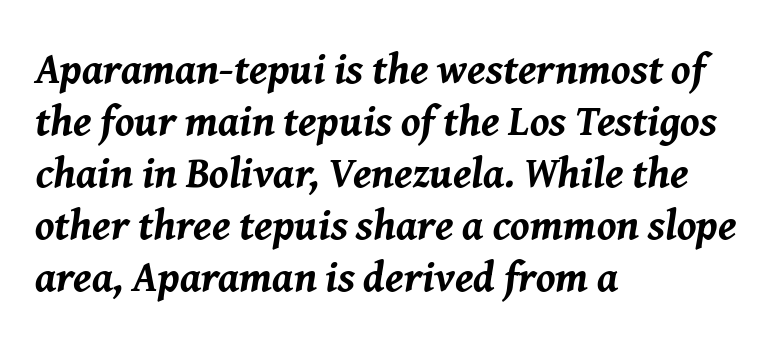
The image shows 43 px bold type, italic (leaning right); set left-aligned, line spacing 1.21x, normal letter spacing, not underlined; medium stroke contrast and a medium x-height.
